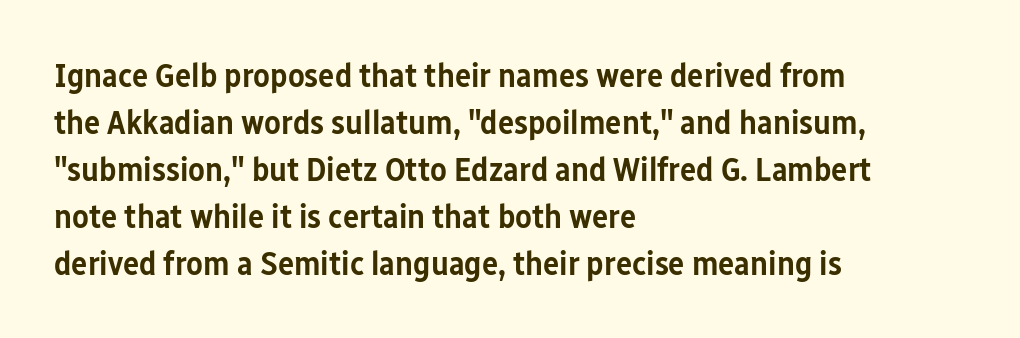
The image shows 34 px semibold, condensed sans-serif type, upright; set left-aligned, normal line spacing (1.38x), normal letter spacing, not underlined; low stroke contrast and a medium x-height.
